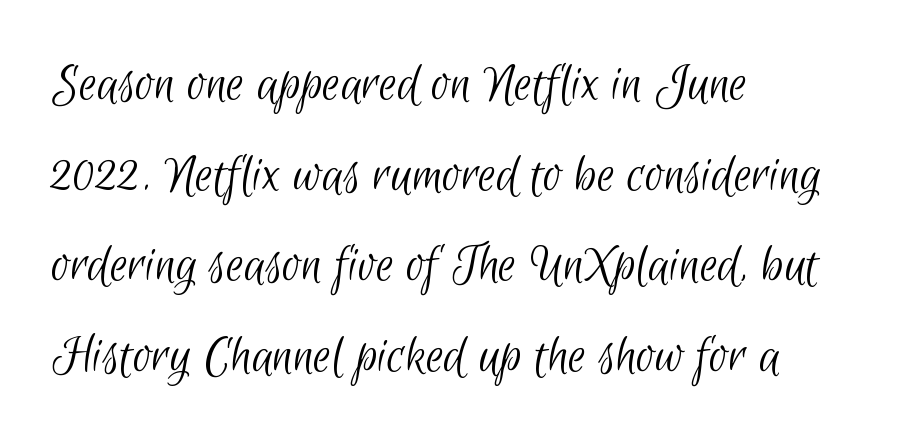
Q: Is the text bold? A: No.
Q: Is the typeface a serif or a sans-serif typeface? A: Sans-serif.
Q: Is the text underlined? A: No.
Q: How is the paragraph aligned? A: Left-aligned.
Q: Is the spacing between letters normal or unusually wide? A: Normal.
Q: Is the spacing between lines tight, normal or loose? A: Normal.
Q: Width (condensed, normal, or wide)? A: Condensed.
Q: Stroke contrast? A: Low.
Q: x-height? A: Small.
Q: Monospaced? A: No.
